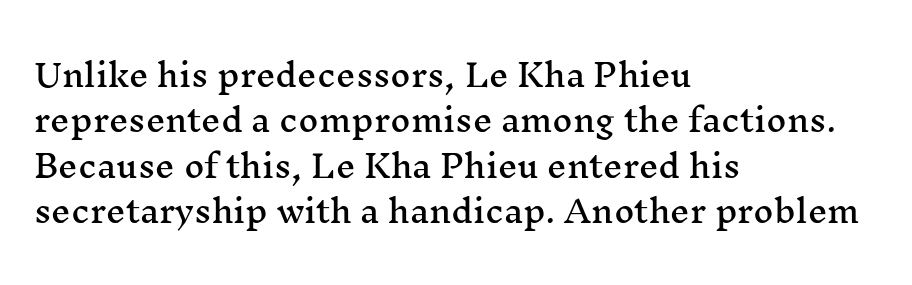
{"serif": "yes", "italic": "no", "width": "wide", "stroke_contrast": "medium", "x_height": "medium", "monospaced": "no", "underline": "no", "align": "left", "line_spacing": "normal", "line_spacing_ratio": 1.46, "letter_spacing": "normal", "letter_spacing_em": 0.0, "glyph_px": 31}
